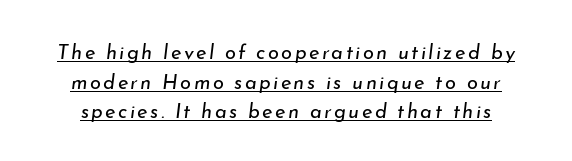
{"italic": "yes", "lean": "right", "slant_degrees": 7, "bold": "no", "underline": "yes", "line_spacing": "normal", "line_spacing_ratio": 1.48, "glyph_px": 20}
